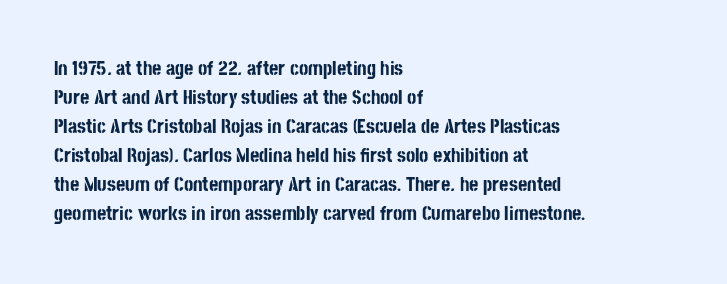
Q: Is the text bold? A: Yes.
Q: Is the text italic (slanted)? A: No, it is upright.
Q: Is the text underlined? A: No.
Q: How is the paragraph aligned? A: Left-aligned.
Q: Is the spacing between letters normal or unusually wide? A: Normal.
Q: Is the spacing between lines tight, normal or loose? A: Normal.
